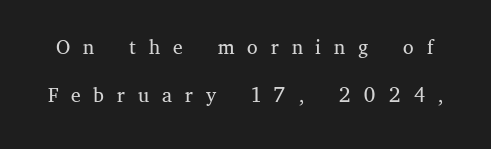
The image shows 30 px light serif type, upright; set normal line spacing (1.61x), unusually wide letter spacing (+0.43 em), not underlined; medium stroke contrast and a medium x-height.
